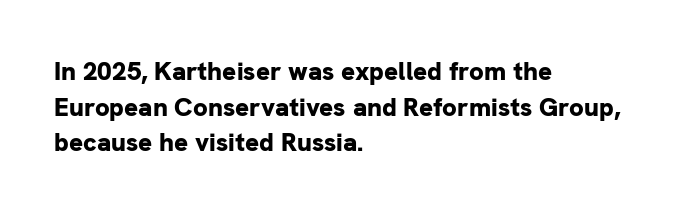
{"italic": "no", "bold": "yes", "underline": "no", "align": "left", "line_spacing": "normal", "line_spacing_ratio": 1.37, "letter_spacing": "normal", "letter_spacing_em": 0.0, "glyph_px": 26}
